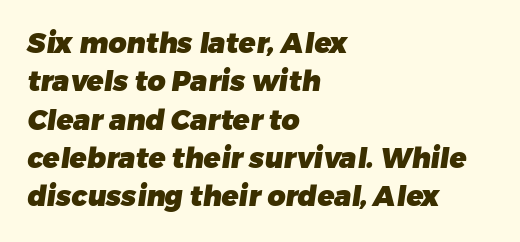
{"serif": "no", "bold": "yes", "weight": "heavy", "width": "normal", "stroke_contrast": "low", "x_height": "medium", "monospaced": "no", "underline": "no", "align": "left", "line_spacing": "normal", "line_spacing_ratio": 1.37, "letter_spacing": "normal", "letter_spacing_em": 0.0, "glyph_px": 28}
